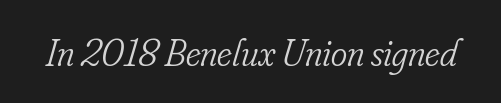
The characters display serif detailing at their extremities. Standard letterfit; no display-style spreading of the glyphs. No letter is thick-stroked: the sample isn't bold. Style check: oblique. This rendering features lettering with no underline. The letters advance in unequal steps, a hallmark of proportional type.
